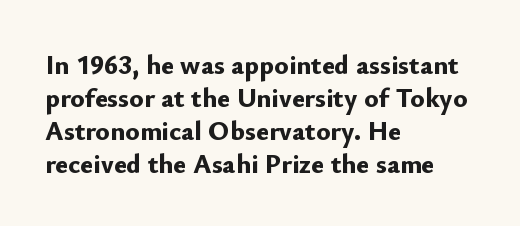
The image shows 27 px bold type, upright; set left-aligned, line spacing 1.22x, normal letter spacing, not underlined.
